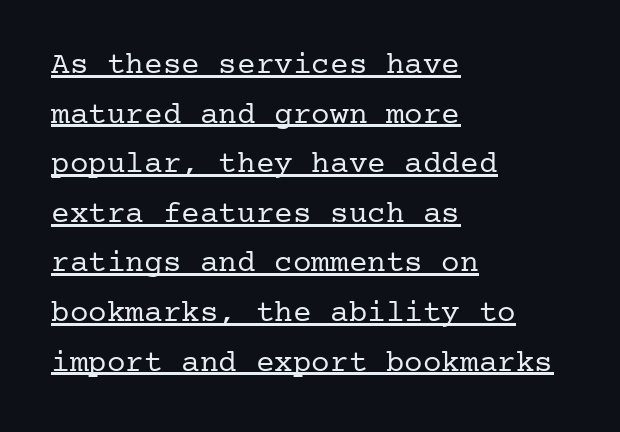
Q: Is the text bold? A: No.
Q: Is the text italic (slanted)? A: No, it is upright.
Q: Is the typeface a serif or a sans-serif typeface? A: Serif.
Q: Is the text underlined? A: Yes.
Q: How is the paragraph aligned? A: Left-aligned.
Q: Is the spacing between letters normal or unusually wide? A: Normal.
Q: Is the spacing between lines tight, normal or loose? A: Normal.
Q: Width (condensed, normal, or wide)? A: Normal.
Q: Stroke contrast? A: Low.
Q: x-height? A: Medium.
